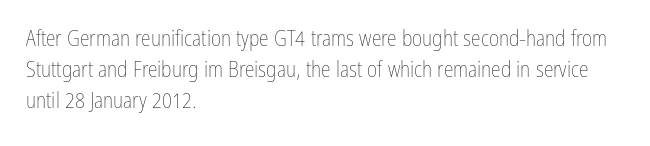
Every row of glyphs begins at an identical x-position on the left. The typesetting does not lean heavy: it is not bold. One glance says typical: line gaps are just what's usual. Underlining? Definitely not there.
